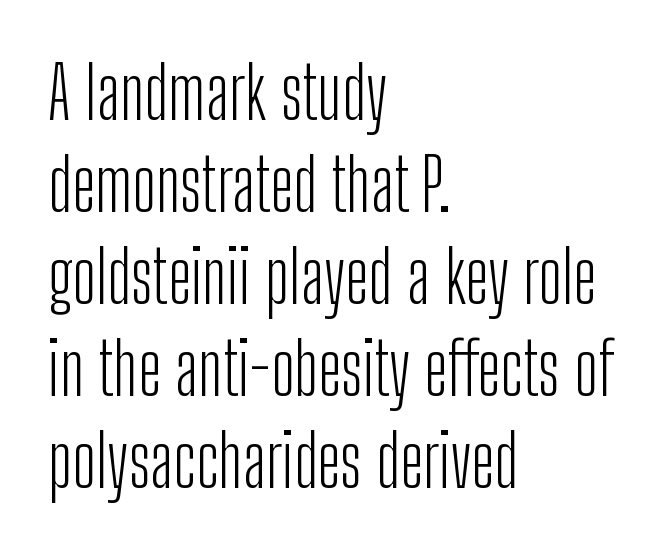
The lines sit at an ordinary, default distance from one another. Underlining? Definitely not there. The strokes are not fattened; the text isn't bold. Leftover space on each line is placed entirely after the last word. Font category for this specimen: sans-serif.
